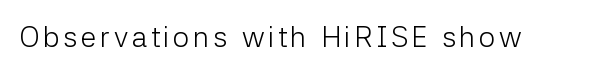
{"serif": "no", "italic": "no", "bold": "no", "weight": "light", "width": "normal", "stroke_contrast": "low", "x_height": "medium", "monospaced": "no", "underline": "no", "glyph_px": 29}
